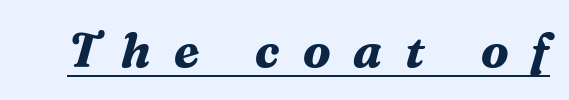
{"serif": "yes", "italic": "yes", "lean": "right", "slant_degrees": 16, "bold": "yes", "weight": "bold", "width": "normal", "stroke_contrast": "medium", "x_height": "medium", "monospaced": "no", "underline": "yes", "letter_spacing": "wide", "letter_spacing_em": 0.48, "glyph_px": 48}
